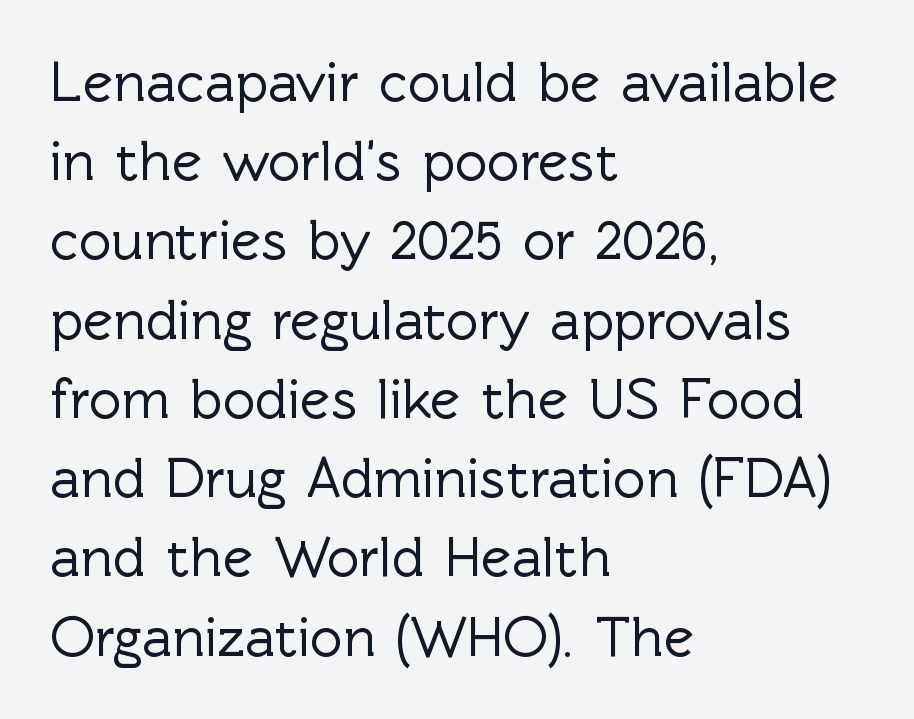
The image shows 57 px sans-serif type, upright; set left-aligned, normal line spacing (1.39x), normal letter spacing, not underlined; a medium x-height.
